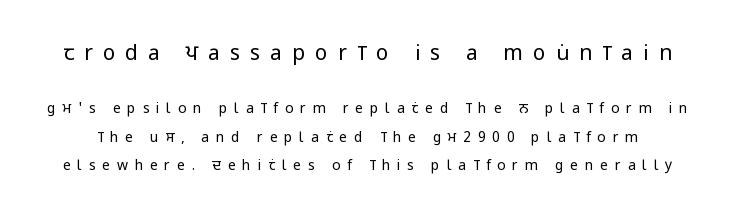
The passage shown begins with its larger block and ends with its smaller one. Clear beneath every line of the passage. Students, note that the glyphs here are deliberately spaced far apart. Each stroke keeps to a modest, everyday thickness or less. The passage shown stacks its lines with a broad gap. The font's upright variant was chosen for this text.
